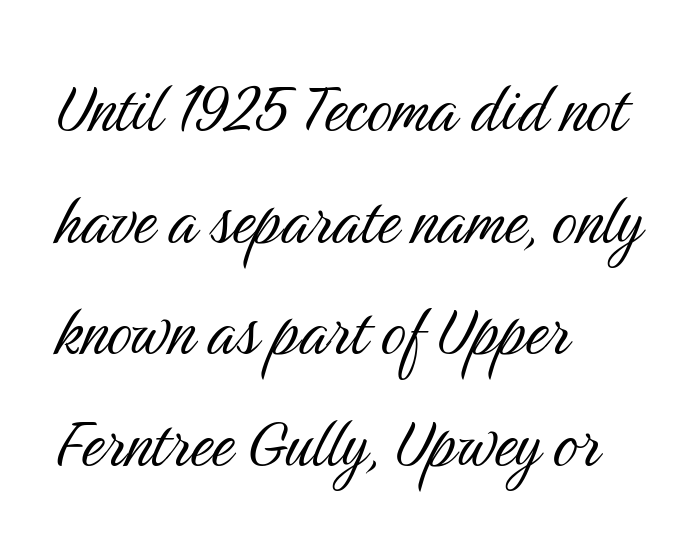
The passage shown is not bold in any degree. Lines of text with bare space underneath. Regular leading. Where is the straight margin? On the left.
